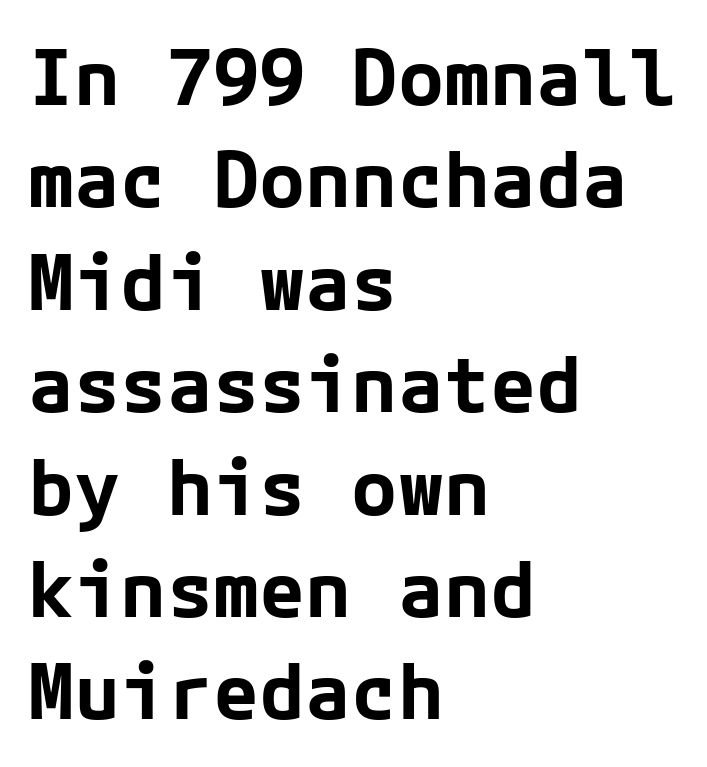
{"serif": "no", "italic": "no", "bold": "yes", "weight": "bold", "width": "normal", "stroke_contrast": "low", "x_height": "medium", "underline": "no", "align": "left", "line_spacing": "normal", "line_spacing_ratio": 1.33, "letter_spacing": "normal", "letter_spacing_em": 0.0, "glyph_px": 77}
